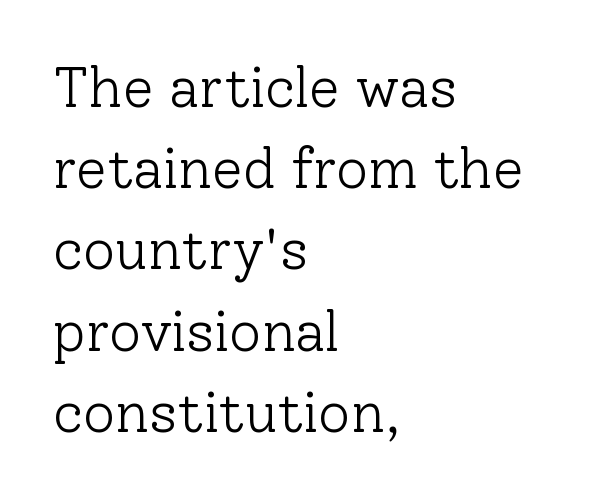
{"serif": "yes", "italic": "no", "bold": "no", "weight": "light", "width": "normal", "stroke_contrast": "low", "x_height": "medium", "monospaced": "no", "underline": "no", "align": "left", "line_spacing": "normal", "line_spacing_ratio": 1.45, "letter_spacing": "normal", "letter_spacing_em": 0.0, "glyph_px": 56}
